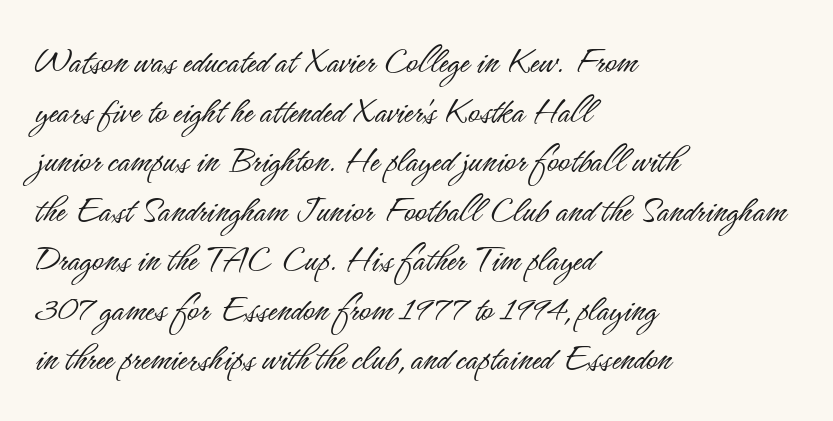
{"serif": "no", "bold": "no", "weight": "light", "width": "condensed", "stroke_contrast": "low", "x_height": "small", "monospaced": "no", "underline": "no", "align": "left", "line_spacing": "normal", "line_spacing_ratio": 1.27, "letter_spacing": "normal", "letter_spacing_em": 0.0, "glyph_px": 39}
